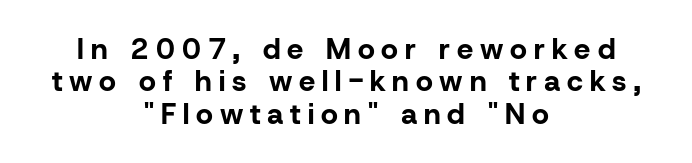
{"serif": "no", "italic": "no", "bold": "yes", "weight": "bold", "width": "normal", "stroke_contrast": "low", "x_height": "medium", "monospaced": "no", "underline": "no", "align": "center", "line_spacing": "tight", "line_spacing_ratio": 1.12, "letter_spacing": "wide", "letter_spacing_em": 0.24, "glyph_px": 29}
